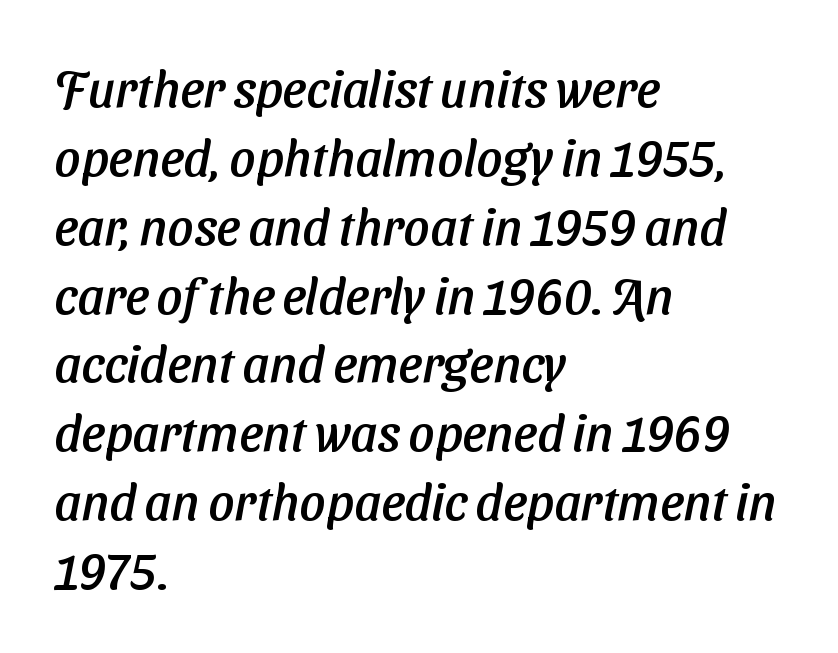
{"serif": "no", "width": "normal", "stroke_contrast": "low", "x_height": "medium", "monospaced": "no", "underline": "no", "align": "left", "line_spacing": "normal", "line_spacing_ratio": 1.35, "letter_spacing": "normal", "letter_spacing_em": 0.0, "glyph_px": 51}
